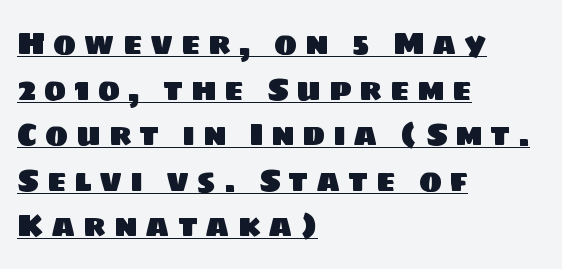
Q: Is the typeface a serif or a sans-serif typeface? A: Sans-serif.
Q: Is the text underlined? A: Yes.
Q: How is the paragraph aligned? A: Left-aligned.
Q: Is the spacing between letters normal or unusually wide? A: Unusually wide.
Q: Is the spacing between lines tight, normal or loose? A: Normal.
Q: Width (condensed, normal, or wide)? A: Normal.
Q: Stroke contrast? A: Low.
Q: x-height? A: Large.
Q: Monospaced? A: No.
